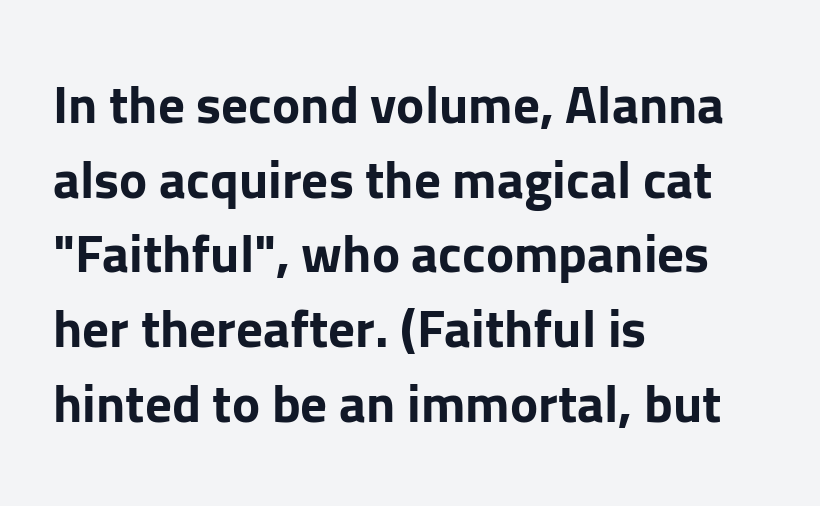
{"serif": "no", "italic": "no", "bold": "yes", "weight": "bold", "width": "normal", "stroke_contrast": "low", "x_height": "medium", "monospaced": "no", "underline": "no", "align": "left", "line_spacing": "normal", "line_spacing_ratio": 1.41, "letter_spacing": "normal", "letter_spacing_em": 0.0, "glyph_px": 53}
